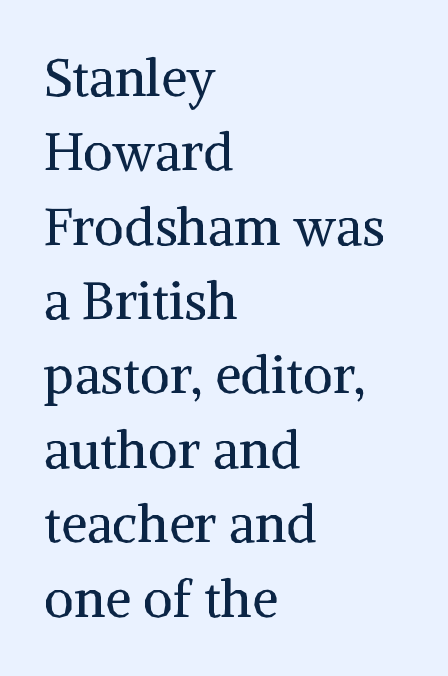
Q: Is the text bold? A: No.
Q: Is the text italic (slanted)? A: No, it is upright.
Q: Is the typeface a serif or a sans-serif typeface? A: Serif.
Q: Is the text underlined? A: No.
Q: How is the paragraph aligned? A: Left-aligned.
Q: Is the spacing between letters normal or unusually wide? A: Normal.
Q: Is the spacing between lines tight, normal or loose? A: Normal.
Q: Width (condensed, normal, or wide)? A: Normal.
Q: Stroke contrast? A: Medium.
Q: x-height? A: Medium.
Q: Monospaced? A: No.
